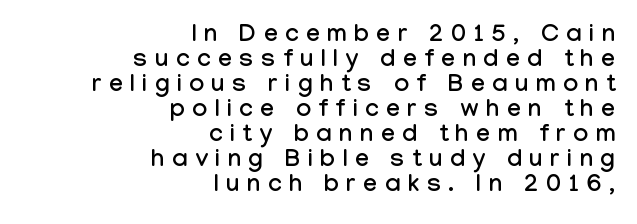
{"italic": "no", "underline": "no", "align": "right", "line_spacing": "tight", "line_spacing_ratio": 1.0, "letter_spacing": "wide", "letter_spacing_em": 0.3, "glyph_px": 25}
